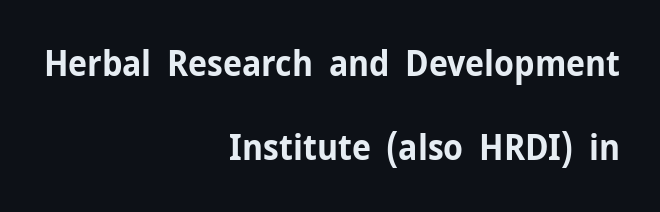
The image shows 35 px bold sans-serif type, upright; set right-aligned, loose line spacing (2.41x), normal letter spacing, not underlined; low stroke contrast and a medium x-height.
